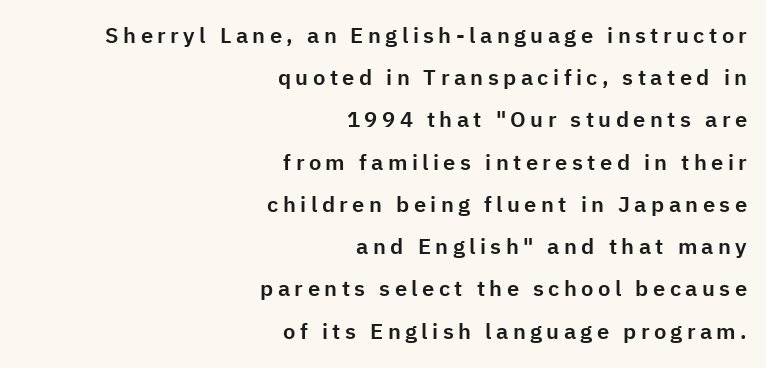
The passage shown stacks its lines with a broad gap. Loose tracking; the words dissolve into strings of separated letters. The typography opts for an upright posture over an oblique one. If you drew a ruler down the right edge, every line would touch it. Plain, unruled lines of type.
